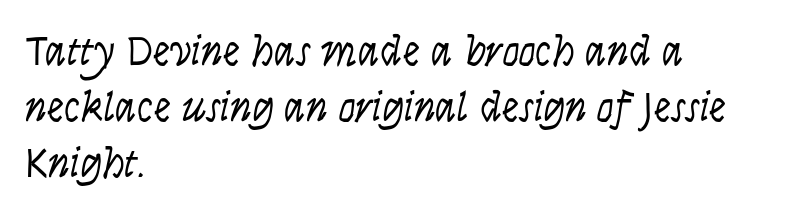
Q: Is the text bold? A: No.
Q: Is the text italic (slanted)? A: Yes.
Q: Is the typeface a serif or a sans-serif typeface? A: Sans-serif.
Q: Is the text underlined? A: No.
Q: How is the paragraph aligned? A: Left-aligned.
Q: Is the spacing between letters normal or unusually wide? A: Normal.
Q: Is the spacing between lines tight, normal or loose? A: Normal.
Q: Width (condensed, normal, or wide)? A: Condensed.
Q: Stroke contrast? A: Low.
Q: x-height? A: Large.
Q: Monospaced? A: No.
